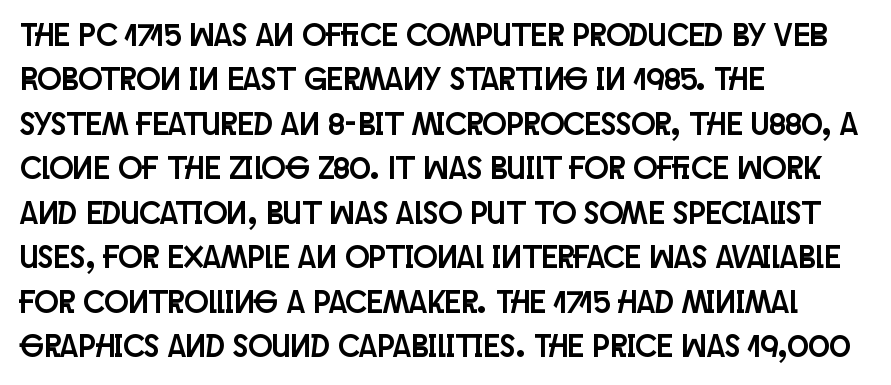
The image shows 32 px condensed sans-serif type, upright; set left-aligned, normal line spacing (1.39x), normal letter spacing, not underlined; low stroke contrast and a large x-height.
